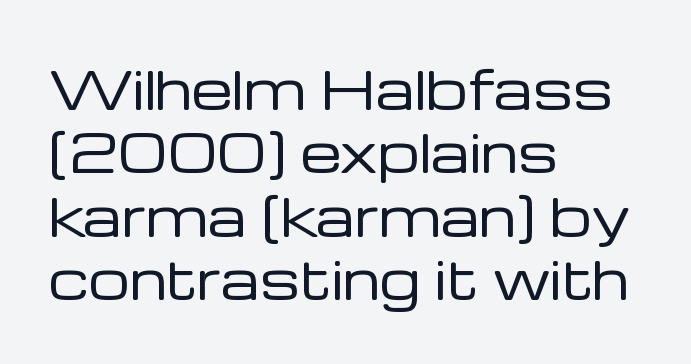
{"serif": "no", "italic": "no", "bold": "no", "weight": "regular", "width": "normal", "stroke_contrast": "low", "x_height": "medium", "monospaced": "no", "underline": "no", "align": "left", "line_spacing_ratio": 1.22, "letter_spacing": "normal", "letter_spacing_em": 0.0, "glyph_px": 52}
